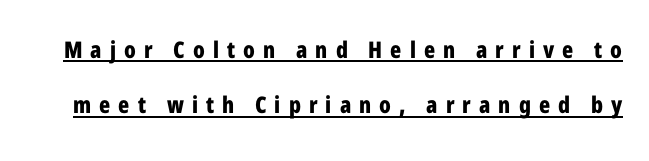
Q: Is the text bold? A: Yes.
Q: Is the text italic (slanted)? A: No, it is upright.
Q: Is the text underlined? A: Yes.
Q: Is the spacing between letters normal or unusually wide? A: Unusually wide.
Q: Is the spacing between lines tight, normal or loose? A: Loose.
